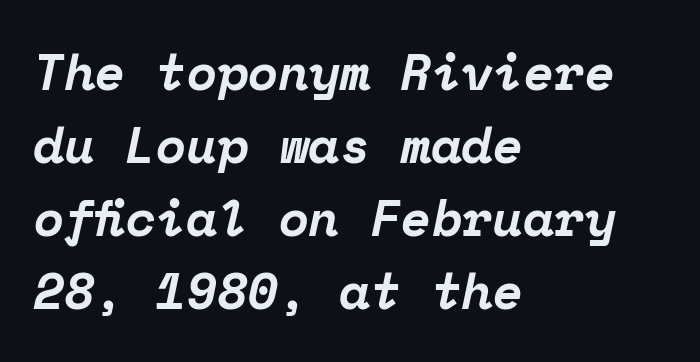
The image shows 50 px bold serif type, italic (leaning right), monospaced; set left-aligned, normal line spacing (1.46x), normal letter spacing, not underlined; low stroke contrast and a medium x-height.
